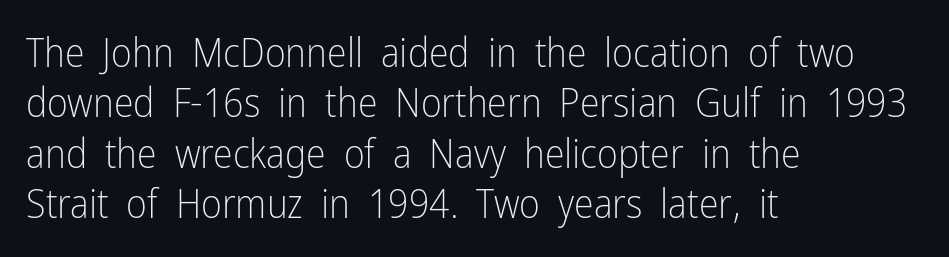
The letters sit at their default tracking, neither squeezed nor spread. Each row of text sits above clean, open space. You can tell it's not italic because the verticals are truly vertical. Weight: not bold — regular or lighter.
